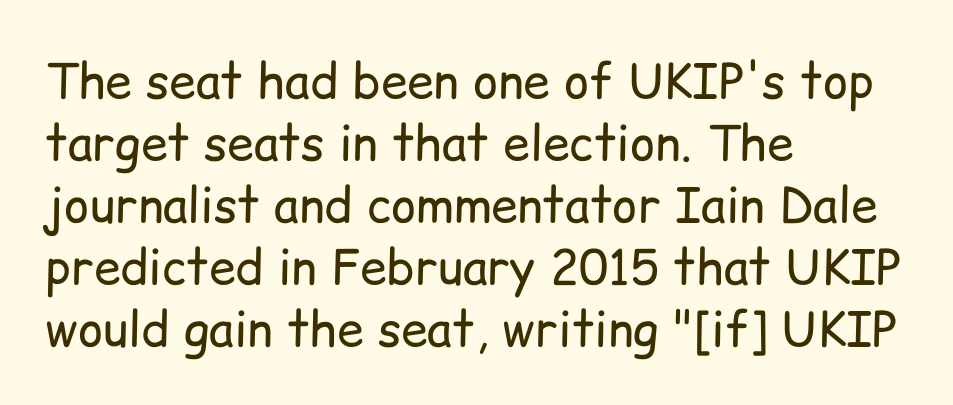
The image shows 48 px regular-weight sans-serif type, upright; set left-aligned, normal line spacing (1.29x), normal letter spacing, not underlined; low stroke contrast and a medium x-height.
